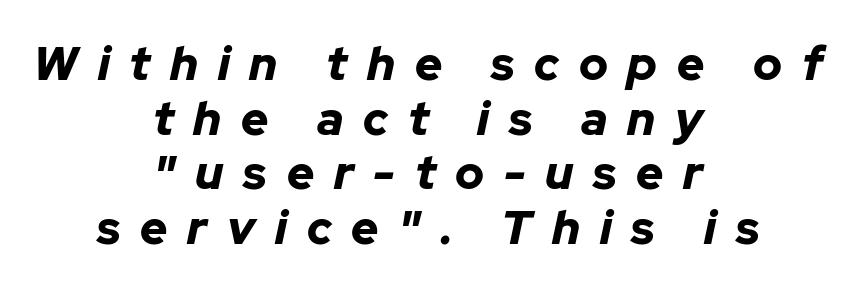
Q: Is the text bold? A: Yes.
Q: Is the text italic (slanted)? A: Yes, it leans right by about 12 degrees.
Q: Is the text underlined? A: No.
Q: How is the paragraph aligned? A: Centered.
Q: Is the spacing between letters normal or unusually wide? A: Unusually wide.
Q: Width (condensed, normal, or wide)? A: Normal.
Q: Stroke contrast? A: Low.
Q: x-height? A: Medium.
Q: Monospaced? A: No.
